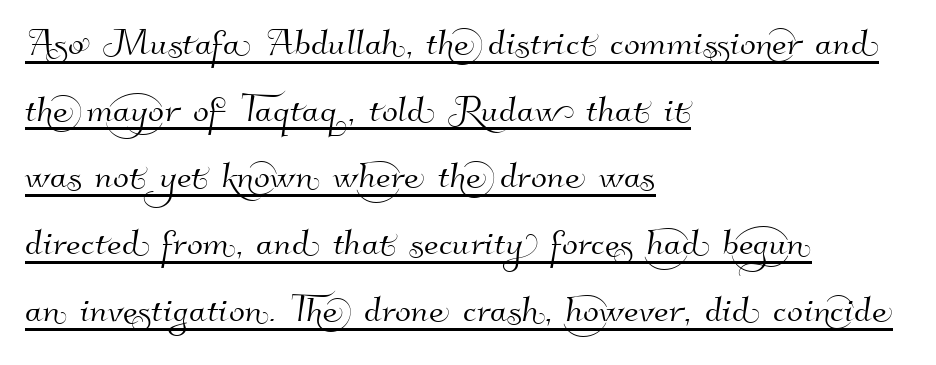
Q: Is the typeface a serif or a sans-serif typeface? A: Sans-serif.
Q: Is the text underlined? A: Yes.
Q: How is the paragraph aligned? A: Left-aligned.
Q: Is the spacing between letters normal or unusually wide? A: Normal.
Q: Is the spacing between lines tight, normal or loose? A: Normal.
Q: Width (condensed, normal, or wide)? A: Normal.
Q: Stroke contrast? A: High.
Q: x-height? A: Small.
Q: Monospaced? A: No.
